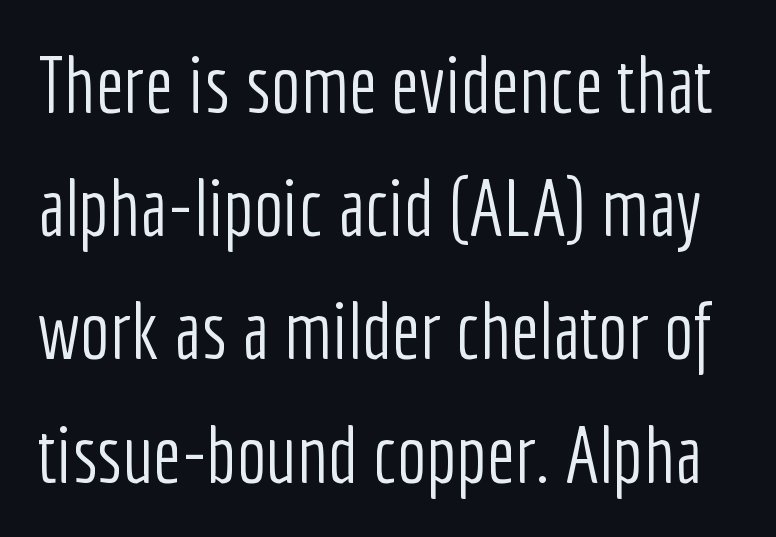
Each row of text sits above clean, open space. How would I describe the line gaps? Plain and ordinary. Do the characters align in a grid? No, the font is proportional. Serifs: no, the terminals of the letterforms are clean.
